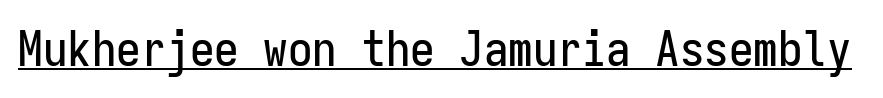
{"serif": "no", "italic": "no", "width": "condensed", "stroke_contrast": "low", "x_height": "medium", "monospaced": "yes", "underline": "yes", "letter_spacing": "normal", "letter_spacing_em": 0.0, "glyph_px": 49}
